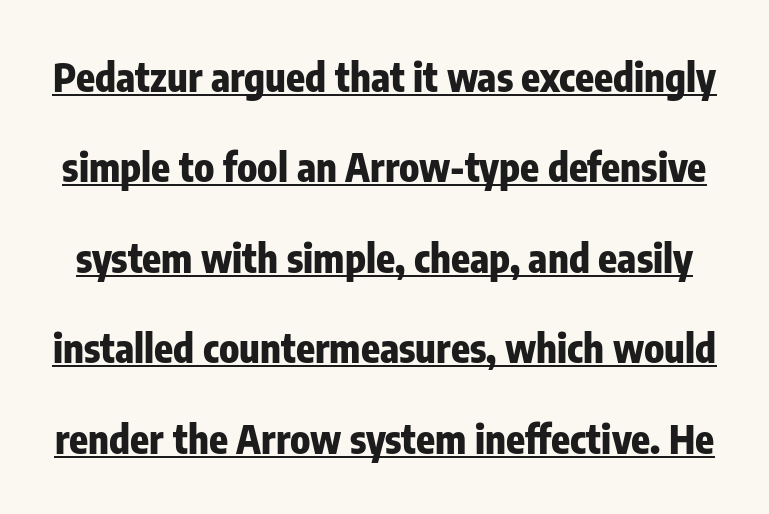
{"serif": "no", "italic": "no", "bold": "yes", "weight": "heavy", "width": "condensed", "stroke_contrast": "low", "x_height": "medium", "monospaced": "no", "underline": "yes", "line_spacing": "loose", "line_spacing_ratio": 2.32, "letter_spacing": "normal", "letter_spacing_em": 0.0, "glyph_px": 39}
